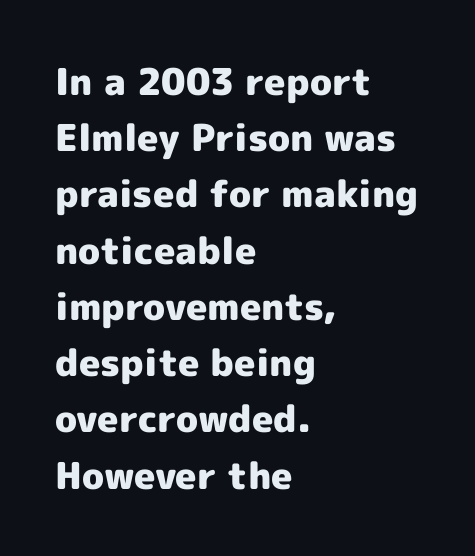
These lines are rendered in a variable-pitch font. The paragraph has a hard left edge and a soft right edge. The rendering uses a bold face; every stroke is thick and dark. This is sans-serif lettering, the kind often seen on screens and signage. How are the letters spaced? Ordinarily, with no added tracking.
